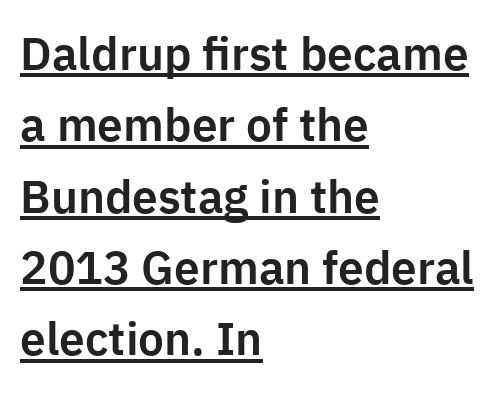
Q: Is the text italic (slanted)? A: No, it is upright.
Q: Is the typeface a serif or a sans-serif typeface? A: Sans-serif.
Q: Is the text underlined? A: Yes.
Q: How is the paragraph aligned? A: Left-aligned.
Q: Is the spacing between letters normal or unusually wide? A: Normal.
Q: Is the spacing between lines tight, normal or loose? A: Normal.
Q: Width (condensed, normal, or wide)? A: Normal.
Q: Stroke contrast? A: Low.
Q: x-height? A: Medium.
Q: Monospaced? A: No.
